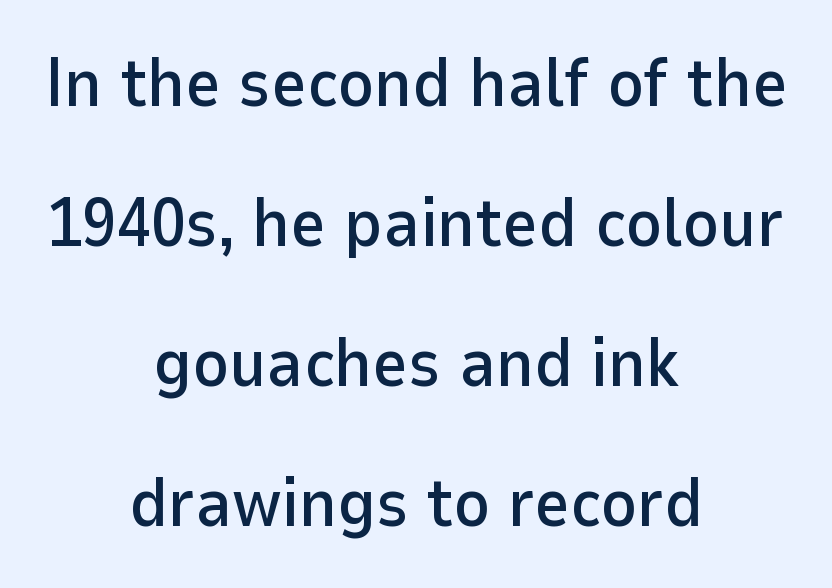
Q: Is the text italic (slanted)? A: No, it is upright.
Q: Is the typeface a serif or a sans-serif typeface? A: Sans-serif.
Q: Is the text underlined? A: No.
Q: How is the paragraph aligned? A: Centered.
Q: Is the spacing between letters normal or unusually wide? A: Normal.
Q: Is the spacing between lines tight, normal or loose? A: Loose.
Q: Width (condensed, normal, or wide)? A: Normal.
Q: Stroke contrast? A: Low.
Q: x-height? A: Medium.
Q: Monospaced? A: No.
